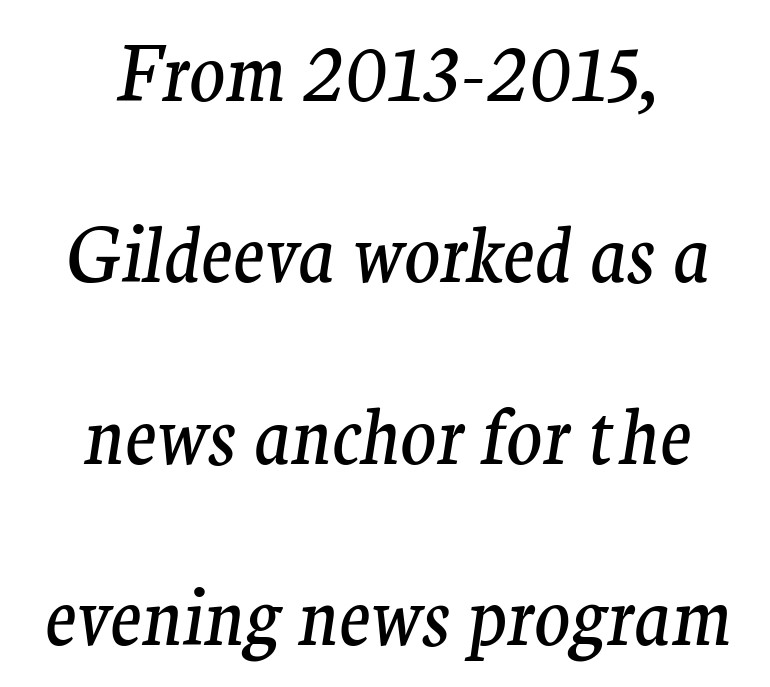
{"serif": "yes", "italic": "yes", "lean": "right", "slant_degrees": 9, "bold": "no", "weight": "regular", "width": "normal", "stroke_contrast": "medium", "x_height": "medium", "monospaced": "no", "underline": "no", "align": "center", "line_spacing": "loose", "line_spacing_ratio": 2.45, "letter_spacing": "normal", "letter_spacing_em": 0.0, "glyph_px": 74}
